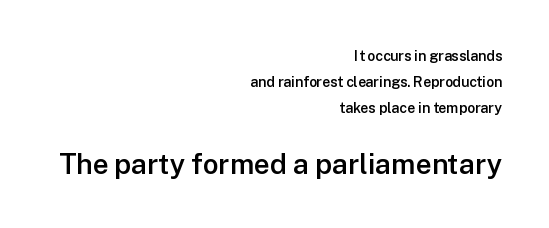
The passage shown has conventional tracking throughout. Heft: intermediate — a semibold. Rendered with straight, roman letterforms. The designer went with a sans here, leaving each stem footless. A student would notice the bottom passage is typeset larger than what precedes it. Spacing verdict: proportional, widths tailored to each character.
